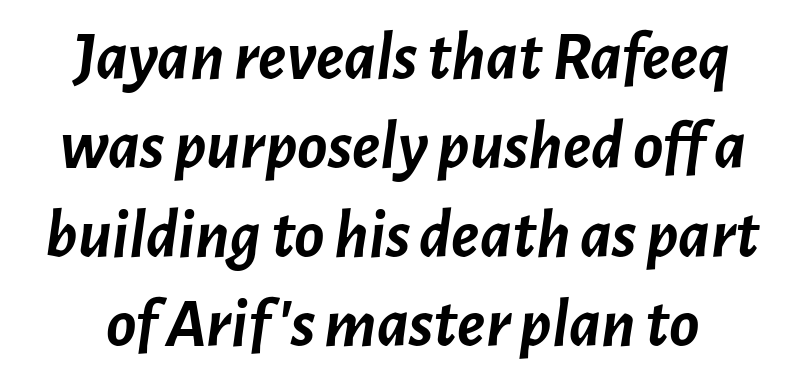
Weight: bold. The typography opts for an oblique posture over an upright one. The passage shown is typed in a proportional face where columns would drift. The zone under the glyphs is completely vacant. Students, note that the glyphs here touch the page at normal intervals. The space between consecutive lines is moderate.
